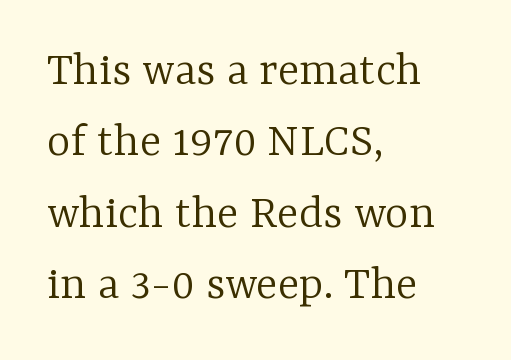
Q: Is the text bold? A: No.
Q: Is the text italic (slanted)? A: No, it is upright.
Q: Is the typeface a serif or a sans-serif typeface? A: Serif.
Q: Is the text underlined? A: No.
Q: How is the paragraph aligned? A: Left-aligned.
Q: Is the spacing between letters normal or unusually wide? A: Normal.
Q: Is the spacing between lines tight, normal or loose? A: Normal.
Q: Width (condensed, normal, or wide)? A: Normal.
Q: Stroke contrast? A: Low.
Q: x-height? A: Medium.
Q: Monospaced? A: No.
